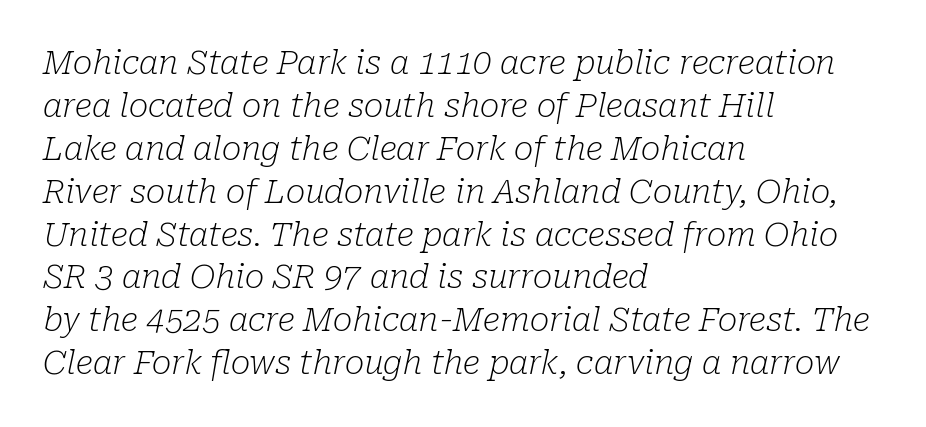
Q: Is the text bold? A: No.
Q: Is the text italic (slanted)? A: Yes, it leans right by about 10 degrees.
Q: Is the typeface a serif or a sans-serif typeface? A: Serif.
Q: Is the text underlined? A: No.
Q: How is the paragraph aligned? A: Left-aligned.
Q: Is the spacing between letters normal or unusually wide? A: Normal.
Q: Is the spacing between lines tight, normal or loose? A: Normal.
Q: Width (condensed, normal, or wide)? A: Normal.
Q: Stroke contrast? A: Low.
Q: x-height? A: Medium.
Q: Monospaced? A: No.
